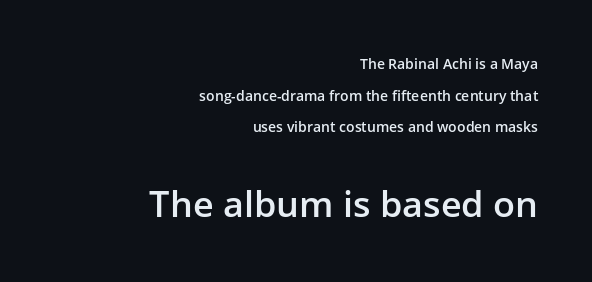
Q: Is the text bold? A: Semi-bold.
Q: Is the text italic (slanted)? A: No, it is upright.
Q: Is the typeface a serif or a sans-serif typeface? A: Sans-serif.
Q: Is the text underlined? A: No.
Q: How is the paragraph aligned? A: Right-aligned.
Q: Is the spacing between letters normal or unusually wide? A: Normal.
Q: Is the spacing between lines tight, normal or loose? A: Loose.
Q: Which block of text is set in a larger size, the first (top) or the second (bottom)? A: The second (bottom) one.
Q: Width (condensed, normal, or wide)? A: Normal.
Q: Stroke contrast? A: Low.
Q: x-height? A: Medium.
Q: Monospaced? A: No.
